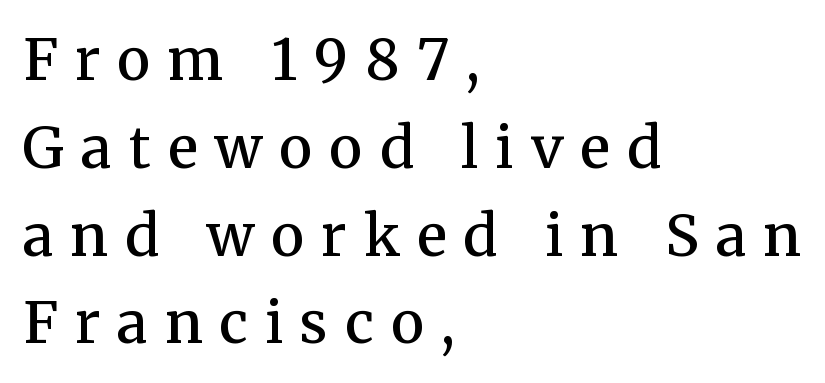
{"serif": "yes", "italic": "no", "bold": "semi", "weight": "semibold", "width": "normal", "stroke_contrast": "medium", "x_height": "medium", "monospaced": "no", "underline": "no", "align": "left", "line_spacing": "normal", "line_spacing_ratio": 1.54, "letter_spacing": "wide", "letter_spacing_em": 0.3, "glyph_px": 57}
